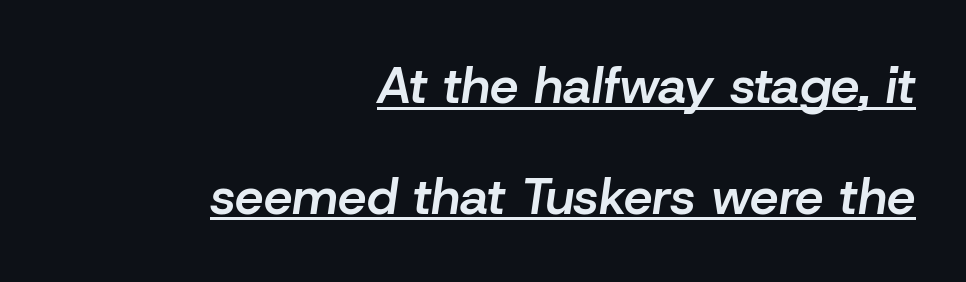
Q: Is the text bold? A: Semi-bold.
Q: Is the text italic (slanted)? A: Yes, it leans right by about 8 degrees.
Q: Is the text underlined? A: Yes.
Q: How is the paragraph aligned? A: Right-aligned.
Q: Is the spacing between letters normal or unusually wide? A: Normal.
Q: Is the spacing between lines tight, normal or loose? A: Loose.
Q: Width (condensed, normal, or wide)? A: Normal.
Q: Stroke contrast? A: Low.
Q: x-height? A: Medium.
Q: Monospaced? A: No.
